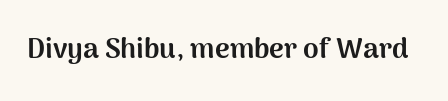
{"serif": "no", "italic": "no", "bold": "yes", "weight": "bold", "width": "normal", "stroke_contrast": "medium", "x_height": "medium", "monospaced": "no", "underline": "no", "letter_spacing": "normal", "letter_spacing_em": 0.0, "glyph_px": 28}
